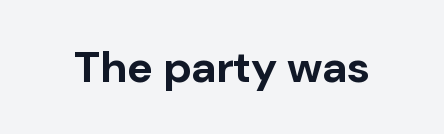
The image shows 44 px bold sans-serif type, upright; set normal letter spacing, not underlined; low stroke contrast and a medium x-height.
